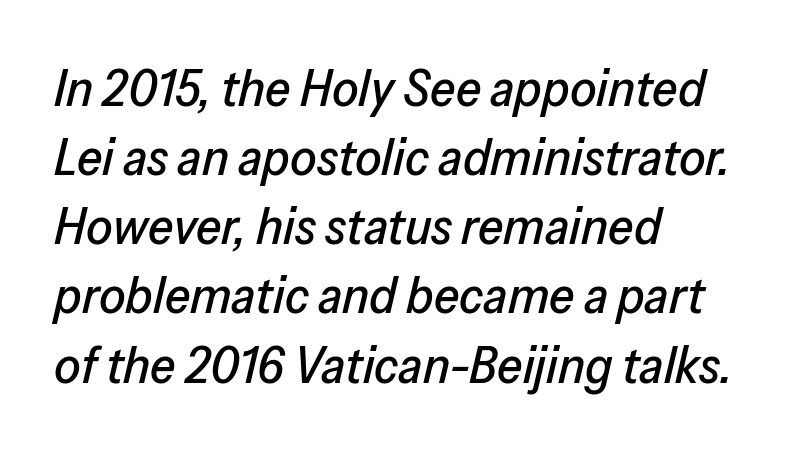
The gap between lines stays unmarked. Varying glyph widths throughout — classic text-font behaviour. The glyphs look as if they've been sheared to an angle. Visually the block forms a straight wall on the left and a jagged coastline on the right.
